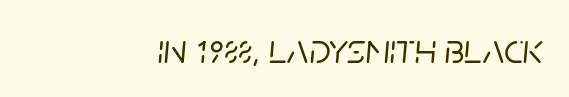
Q: Is the text italic (slanted)? A: Yes, it leans right by about 5 degrees.
Q: Is the text underlined? A: No.
Q: How is the paragraph aligned? A: Right-aligned.
Q: Is the spacing between letters normal or unusually wide? A: Normal.
Q: Width (condensed, normal, or wide)? A: Normal.
Q: Stroke contrast? A: Low.
Q: x-height? A: Large.
Q: Monospaced? A: No.
